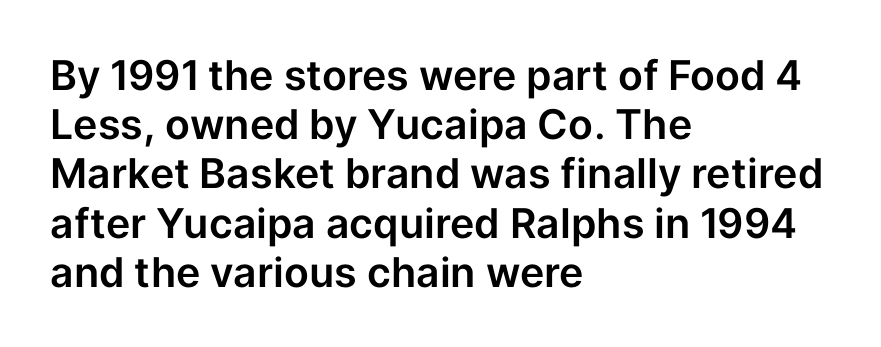
Q: Is the text italic (slanted)? A: No, it is upright.
Q: Is the typeface a serif or a sans-serif typeface? A: Sans-serif.
Q: Is the text underlined? A: No.
Q: How is the paragraph aligned? A: Left-aligned.
Q: Is the spacing between letters normal or unusually wide? A: Normal.
Q: Width (condensed, normal, or wide)? A: Normal.
Q: Stroke contrast? A: Low.
Q: x-height? A: Medium.
Q: Monospaced? A: No.
